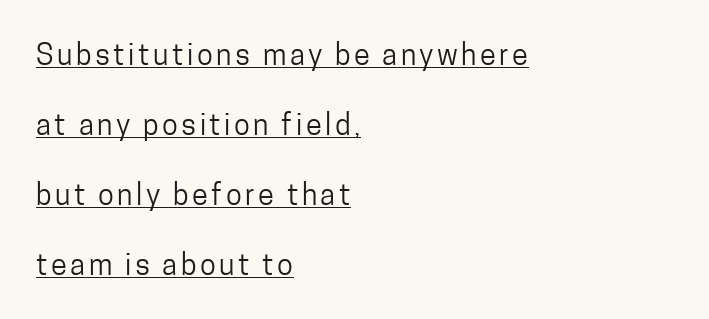
{"serif": "no", "italic": "no", "bold": "no", "weight": "regular", "width": "condensed", "stroke_contrast": "low", "x_height": "medium", "monospaced": "no", "underline": "yes", "align": "left", "line_spacing": "loose", "line_spacing_ratio": 2.41, "glyph_px": 29}
